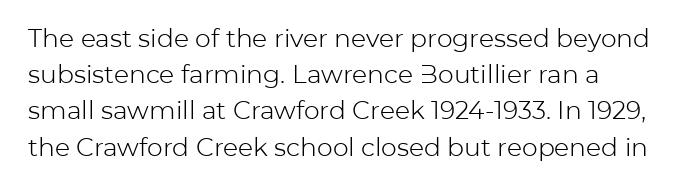
{"italic": "no", "bold": "no", "underline": "no", "line_spacing": "normal", "line_spacing_ratio": 1.45, "letter_spacing": "normal", "letter_spacing_em": 0.0, "glyph_px": 25}
